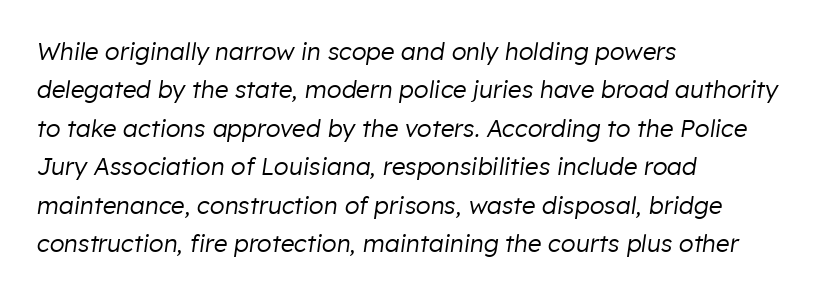
Q: Is the text bold? A: No.
Q: Is the text italic (slanted)? A: Yes, it leans right by about 8 degrees.
Q: Is the text underlined? A: No.
Q: How is the paragraph aligned? A: Left-aligned.
Q: Is the spacing between letters normal or unusually wide? A: Normal.
Q: Is the spacing between lines tight, normal or loose? A: Normal.
